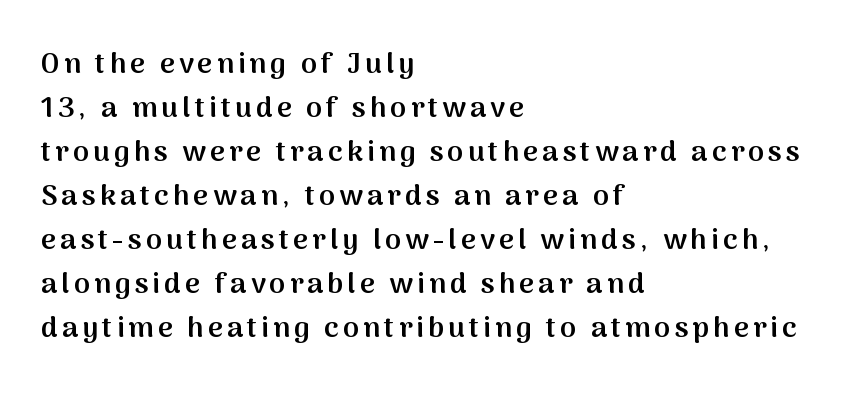
Q: Is the text bold? A: Semi-bold.
Q: Is the text italic (slanted)? A: No, it is upright.
Q: Is the typeface a serif or a sans-serif typeface? A: Sans-serif.
Q: Is the text underlined? A: No.
Q: How is the paragraph aligned? A: Left-aligned.
Q: Is the spacing between lines tight, normal or loose? A: Normal.
Q: Width (condensed, normal, or wide)? A: Normal.
Q: Stroke contrast? A: Medium.
Q: x-height? A: Medium.
Q: Monospaced? A: No.
